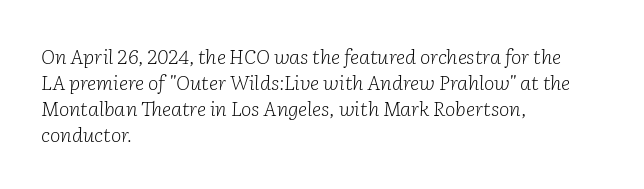
The image shows 20 px text type, italic (leaning right); set left-aligned, normal line spacing (1.3x), normal letter spacing, not underlined.
